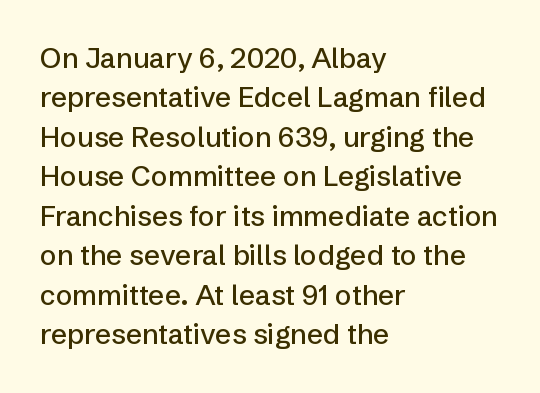
Q: Is the text italic (slanted)? A: No, it is upright.
Q: Is the typeface a serif or a sans-serif typeface? A: Sans-serif.
Q: Is the text underlined? A: No.
Q: How is the paragraph aligned? A: Left-aligned.
Q: Is the spacing between letters normal or unusually wide? A: Normal.
Q: Is the spacing between lines tight, normal or loose? A: Normal.
Q: Width (condensed, normal, or wide)? A: Normal.
Q: Stroke contrast? A: Low.
Q: x-height? A: Medium.
Q: Monospaced? A: No.
